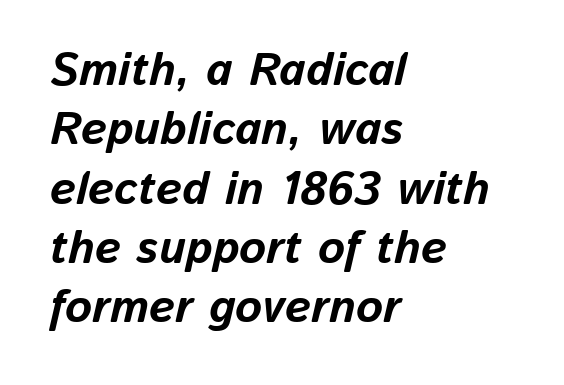
The image shows 46 px bold type, italic (leaning right); set left-aligned, normal line spacing (1.29x), normal letter spacing, not underlined; low stroke contrast and a medium x-height.
